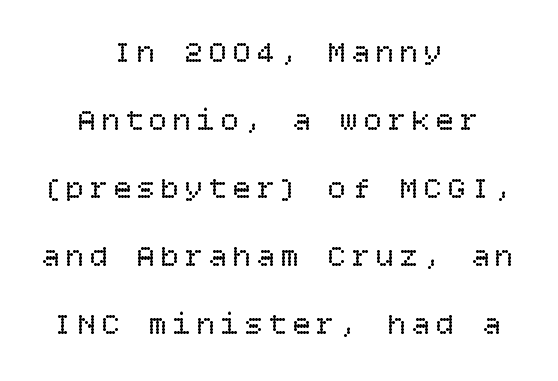
{"italic": "no", "bold": "no", "weight": "regular", "width": "normal", "stroke_contrast": "low", "x_height": "large", "underline": "no", "align": "center", "line_spacing": "loose", "line_spacing_ratio": 2.19, "glyph_px": 31}
